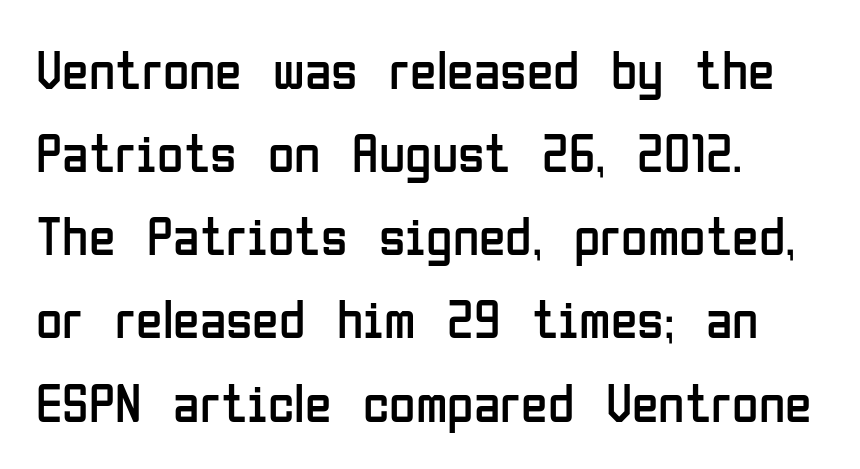
The space beneath each line is pristine and unruled. A typesetter would mark this as roman, not italic. Regular leading. A classic flush-left, rag-right setting is used for this passage. Nobody touched the tracking dial on this one.
